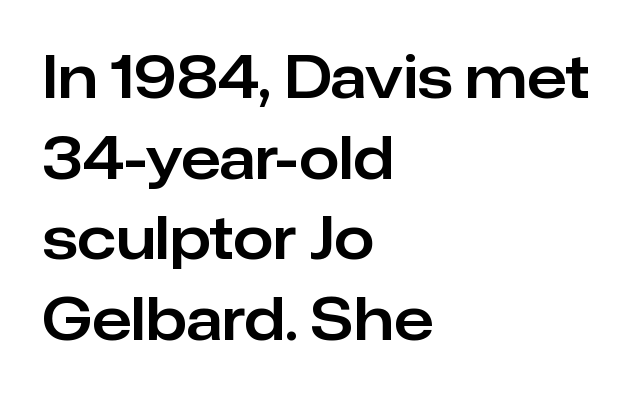
{"serif": "no", "italic": "no", "width": "normal", "stroke_contrast": "low", "x_height": "medium", "monospaced": "no", "underline": "no", "align": "left", "line_spacing": "normal", "line_spacing_ratio": 1.39, "letter_spacing": "normal", "letter_spacing_em": 0.0, "glyph_px": 58}
